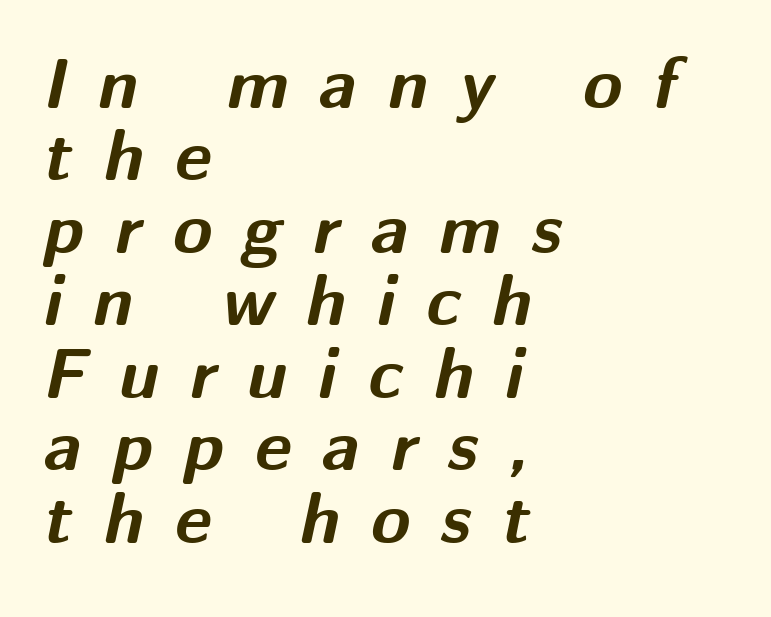
{"italic": "yes", "lean": "right", "slant_degrees": 12, "bold": "yes", "weight": "bold", "width": "normal", "stroke_contrast": "medium", "x_height": "medium", "monospaced": "no", "underline": "no", "align": "left", "line_spacing": "tight", "line_spacing_ratio": 1.02, "letter_spacing": "wide", "letter_spacing_em": 0.44, "glyph_px": 71}
